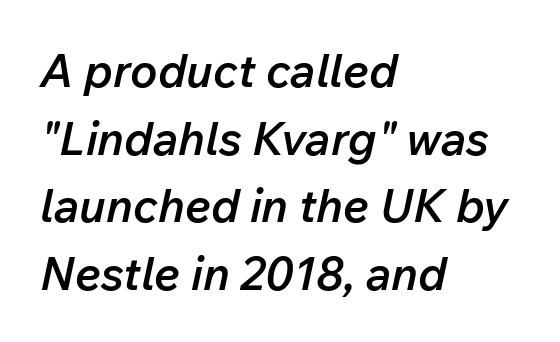
{"italic": "yes", "lean": "right", "slant_degrees": 12, "bold": "semi", "weight": "semibold", "width": "normal", "stroke_contrast": "low", "x_height": "medium", "monospaced": "no", "underline": "no", "align": "left", "line_spacing": "normal", "line_spacing_ratio": 1.47, "letter_spacing": "normal", "letter_spacing_em": 0.0, "glyph_px": 46}
